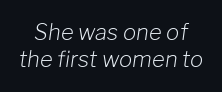
{"italic": "yes", "lean": "right", "slant_degrees": 8, "bold": "no", "underline": "no", "align": "center", "line_spacing_ratio": 1.23, "letter_spacing": "normal", "letter_spacing_em": 0.0, "glyph_px": 22}
